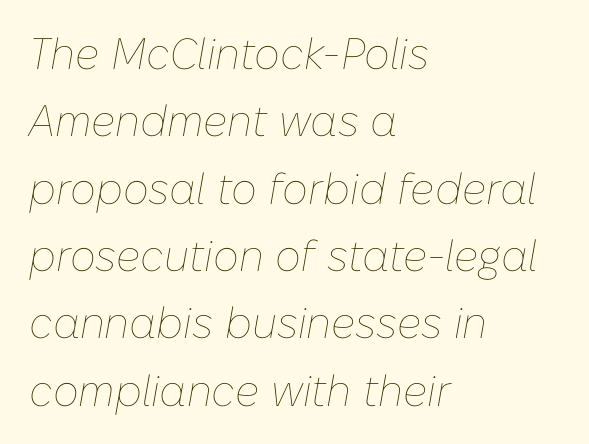
{"italic": "yes", "lean": "right", "slant_degrees": 10, "bold": "no", "weight": "thin", "width": "normal", "stroke_contrast": "low", "x_height": "medium", "monospaced": "no", "underline": "no", "align": "left", "line_spacing": "normal", "line_spacing_ratio": 1.53, "letter_spacing": "normal", "letter_spacing_em": 0.0, "glyph_px": 44}
